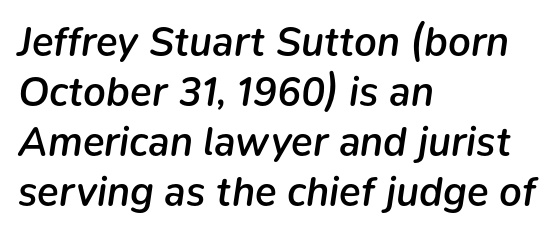
{"italic": "yes", "lean": "right", "slant_degrees": 9, "bold": "semi", "weight": "semibold", "width": "normal", "stroke_contrast": "low", "x_height": "medium", "monospaced": "no", "underline": "no", "align": "left", "line_spacing": "normal", "line_spacing_ratio": 1.25, "letter_spacing": "normal", "letter_spacing_em": 0.0, "glyph_px": 40}
